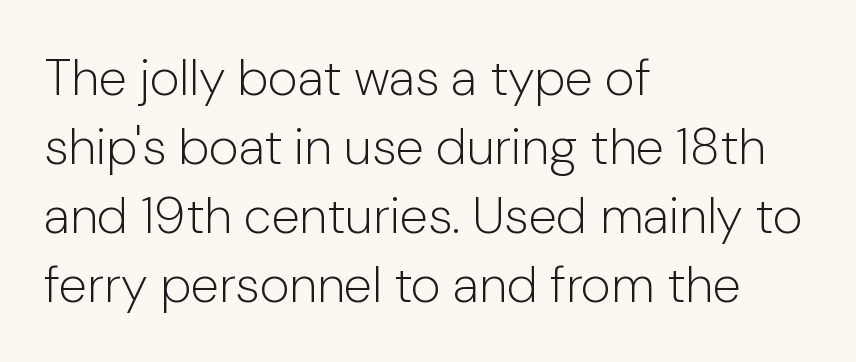
The image shows 51 px light sans-serif type, upright; set left-aligned, normal line spacing (1.35x), normal letter spacing, not underlined; low stroke contrast and a medium x-height.
